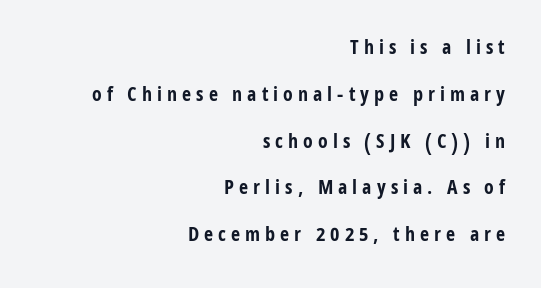
The image shows 20 px bold type, upright; set right-aligned, loose line spacing (2.34x), unusually wide letter spacing (+0.25 em), not underlined.
